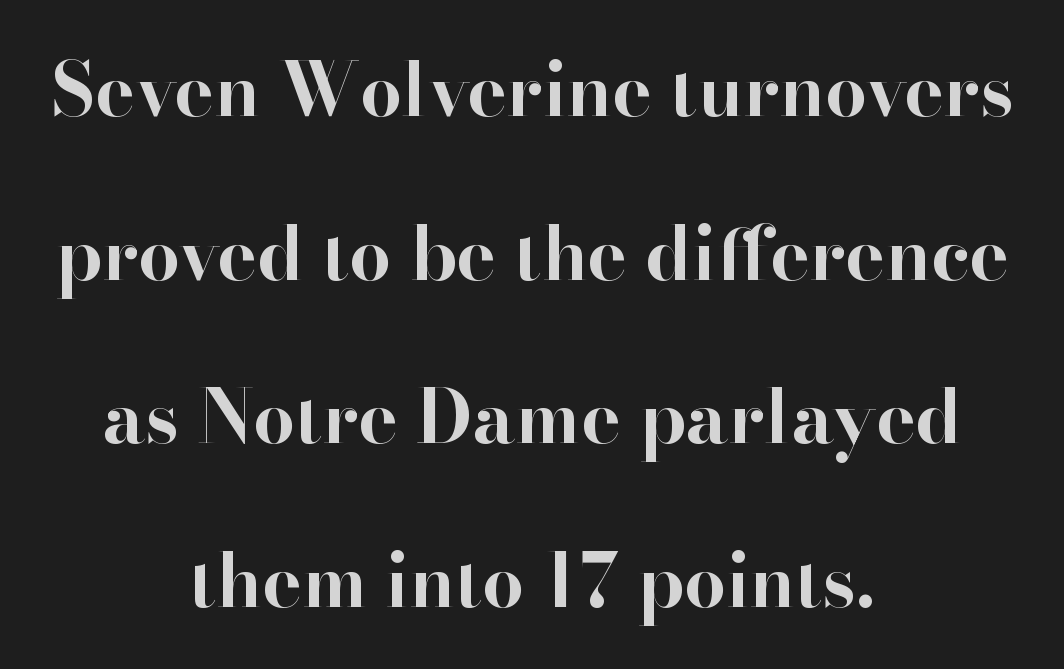
The letters advance in unequal steps, a hallmark of proportional type. Small tapered or slab feet sit at the stroke ends, so this counts as serif. The letterforms sit shoulder to shoulder at normal distance. The rendering positions every line midway between the sides. How heavy is the stroke? Heavy — this is a bold.
